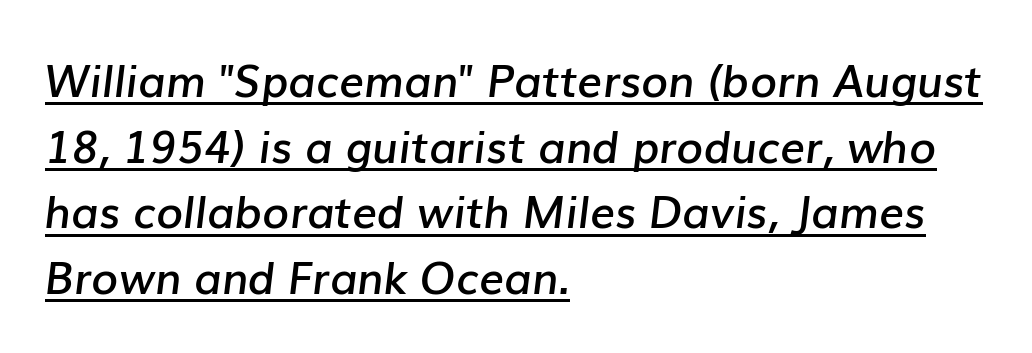
Caption: multi-line text, flush left, ragged right. The font's italic variant was chosen for this text. In terms of letterspacing, this is plain default setting. Semibold letterforms, between regular and bold. Students, observe the line beneath the letters — that is underlining. Do the characters align in a grid? No, the font is proportional.
